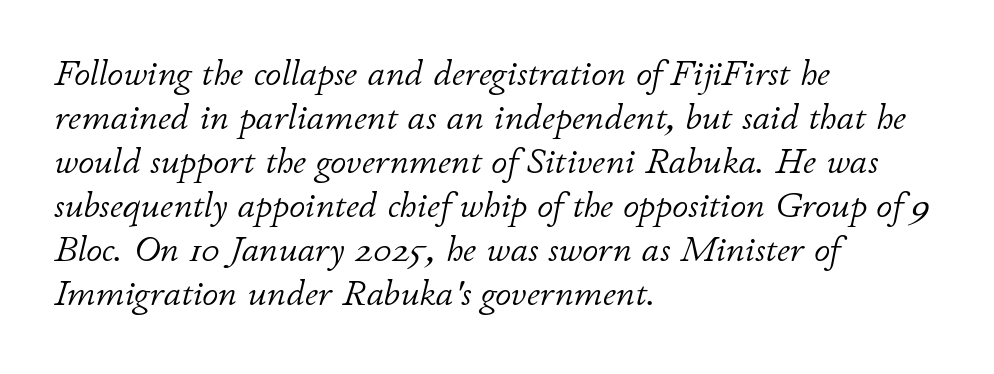
This is not heavy type; no bold has been used. A bare baseline throughout the passage. In terms of posture, this sample is oblique. Spacing verdict: proportional, widths tailored to each character. The face used here is rendered with its standard letterfit. Does the copy run flush right? No — it runs flush left.
